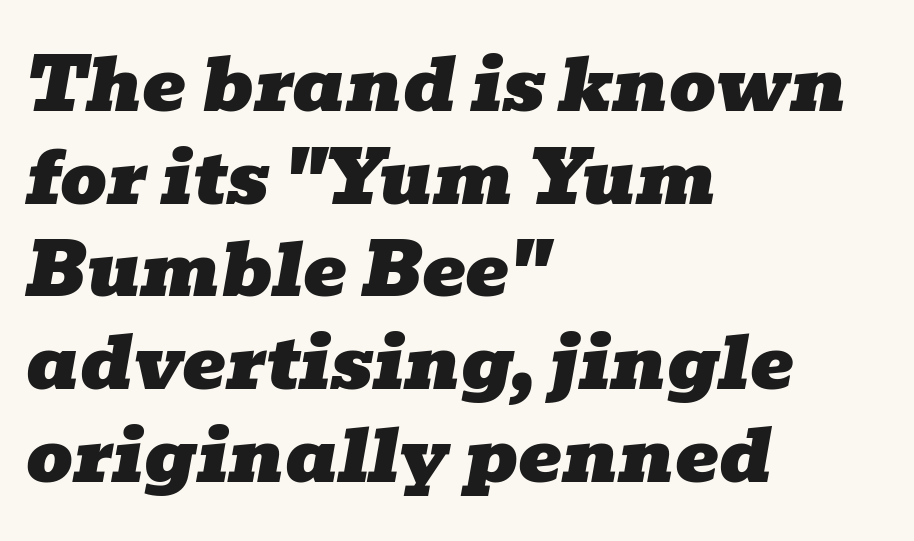
The image shows 73 px wide serif type, italic (leaning right); set left-aligned, normal line spacing (1.27x), normal letter spacing, not underlined; low stroke contrast and a medium x-height.
